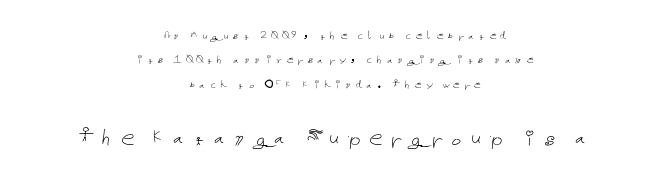
{"italic": "no", "bold": "no", "underline": "no", "align": "center", "line_spacing_ratio": 1.74, "larger_block": "second", "size_ratio": 1.93, "glyph_px": 27}
